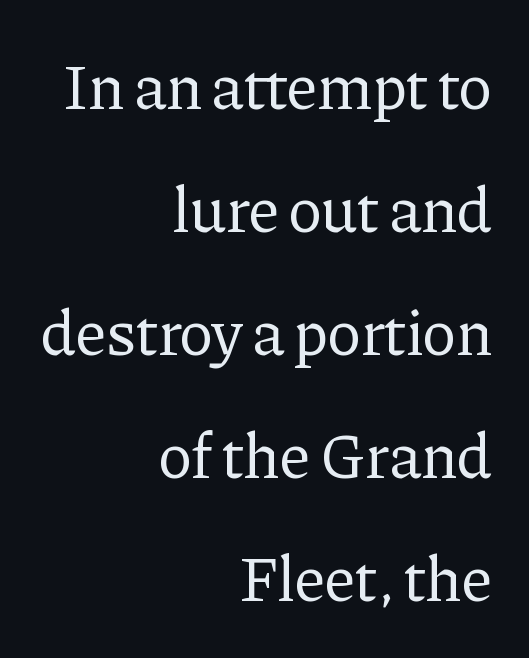
Q: Is the text bold? A: No.
Q: Is the text italic (slanted)? A: No, it is upright.
Q: Is the typeface a serif or a sans-serif typeface? A: Serif.
Q: Is the text underlined? A: No.
Q: How is the paragraph aligned? A: Right-aligned.
Q: Is the spacing between letters normal or unusually wide? A: Normal.
Q: Is the spacing between lines tight, normal or loose? A: Loose.
Q: Width (condensed, normal, or wide)? A: Normal.
Q: Stroke contrast? A: Low.
Q: x-height? A: Medium.
Q: Monospaced? A: No.
